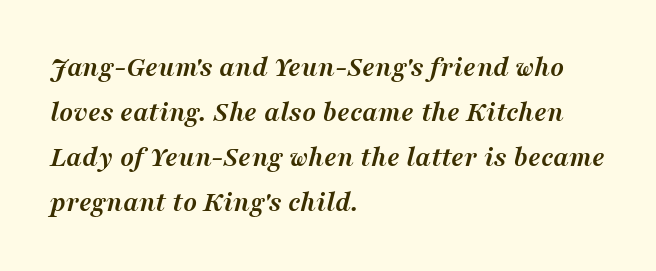
{"serif": "yes", "italic": "yes", "lean": "right", "slant_degrees": 16, "bold": "yes", "weight": "semibold", "width": "normal", "stroke_contrast": "medium", "x_height": "medium", "monospaced": "no", "underline": "no", "align": "left", "line_spacing": "normal", "line_spacing_ratio": 1.55, "letter_spacing": "normal", "letter_spacing_em": 0.0, "glyph_px": 29}
